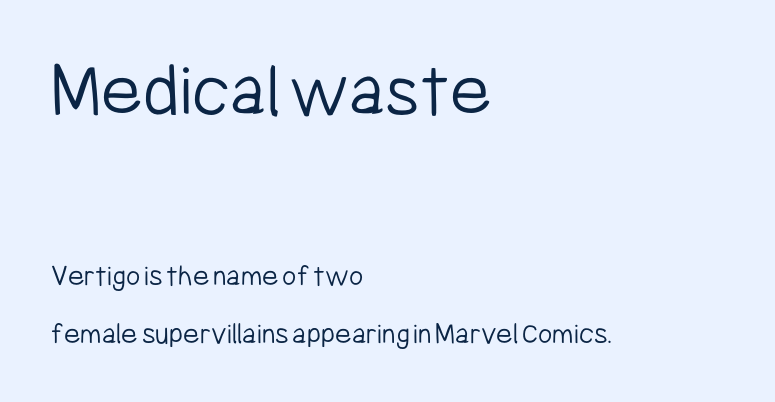
{"serif": "no", "italic": "no", "bold": "no", "weight": "light", "width": "condensed", "stroke_contrast": "low", "x_height": "medium", "monospaced": "no", "underline": "no", "align": "left", "line_spacing_ratio": 1.88, "letter_spacing": "normal", "letter_spacing_em": 0.0, "larger_block": "first", "size_ratio": 2.52, "glyph_px": 78}
